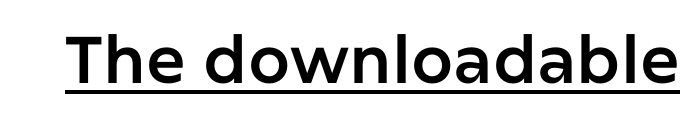
The image shows 66 px sans-serif type, upright; set normal letter spacing, underlined; low stroke contrast and a medium x-height.
